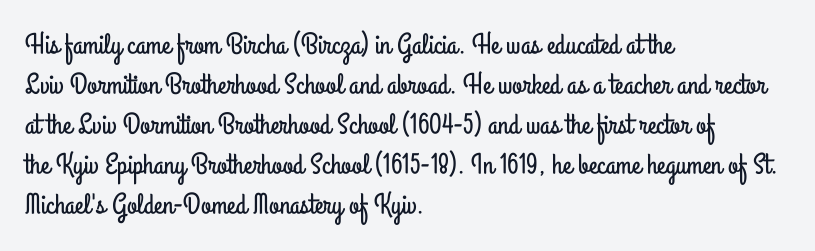
{"serif": "no", "italic": "no", "width": "condensed", "stroke_contrast": "low", "x_height": "small", "monospaced": "no", "underline": "no", "align": "left", "line_spacing": "normal", "line_spacing_ratio": 1.38, "letter_spacing": "normal", "letter_spacing_em": 0.0, "glyph_px": 29}
